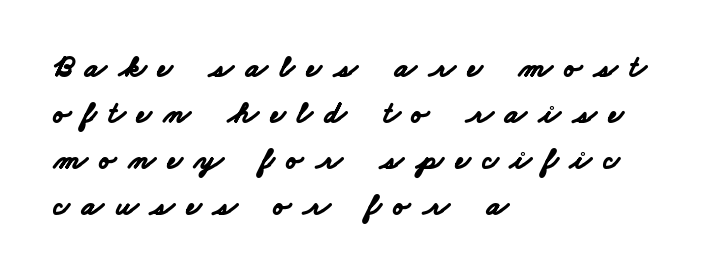
Horizontal alignment here is leftward, the default for most running prose. These lines are rendered in a variable-pitch font. The type family on display is of the sans-serif kind. This block has exactly the height ordinary leading produces.
